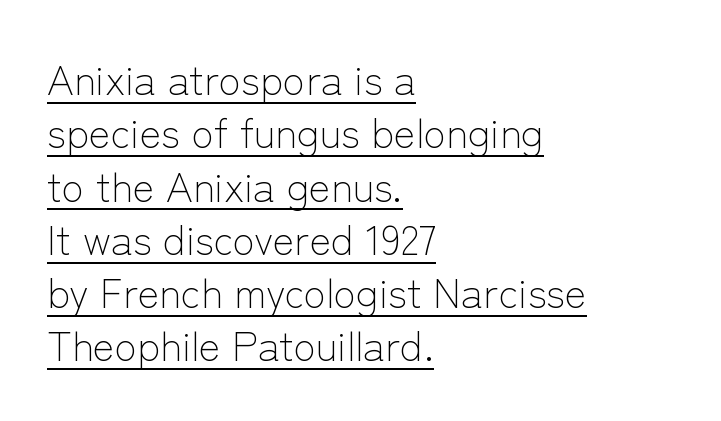
Regarding leading, the lines here are spaced in the standard way. Classification — sans serif. No chunkiness to these letters — they're not bold. The passage shown has conventional tracking throughout.
